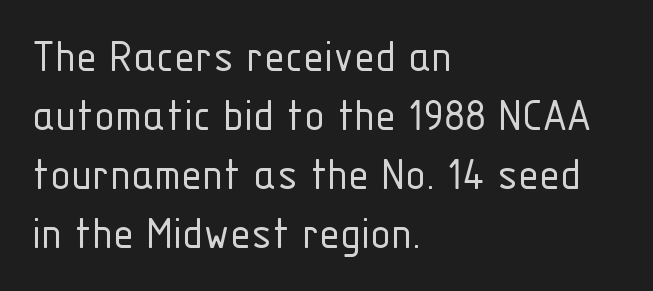
The image shows 48 px light, condensed sans-serif type, upright; set left-aligned, line spacing 1.23x, normal letter spacing, not underlined; low stroke contrast and a medium x-height.
